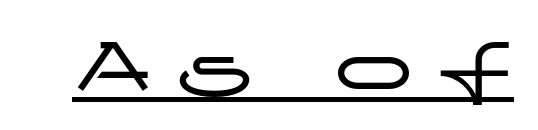
Letterform terminals end flat and unadorned throughout the passage. Beneath each row of characters lies a ruled line. What stands out about the letter spacing? Its width — letters are far apart. Is there any slant? The stems are plumb. The face used here is proportionally spaced, like ordinary book or web type.
